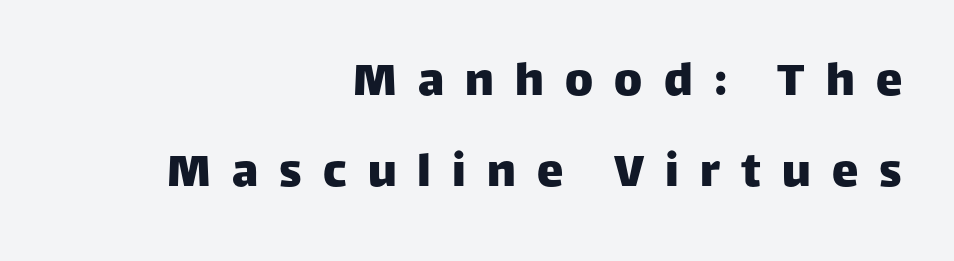
Check under the words: just untouched page. This sample has the flowing, uneven cadence of proportional lettering. In terms of posture, this sample is upright. Students, note that the glyphs here are deliberately spaced far apart.
